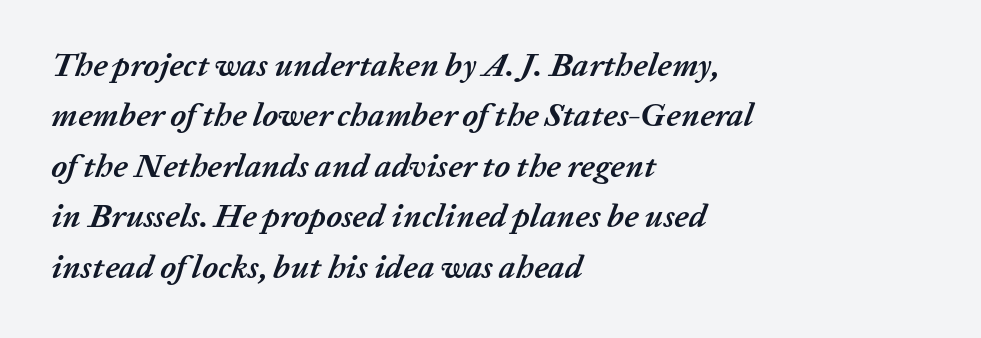
Q: Is the text bold? A: Yes.
Q: Is the text italic (slanted)? A: Yes, it leans right by about 20 degrees.
Q: Is the text underlined? A: No.
Q: How is the paragraph aligned? A: Left-aligned.
Q: Is the spacing between letters normal or unusually wide? A: Normal.
Q: Is the spacing between lines tight, normal or loose? A: Normal.
Q: Width (condensed, normal, or wide)? A: Normal.
Q: Stroke contrast? A: Low.
Q: x-height? A: Medium.
Q: Monospaced? A: No.
